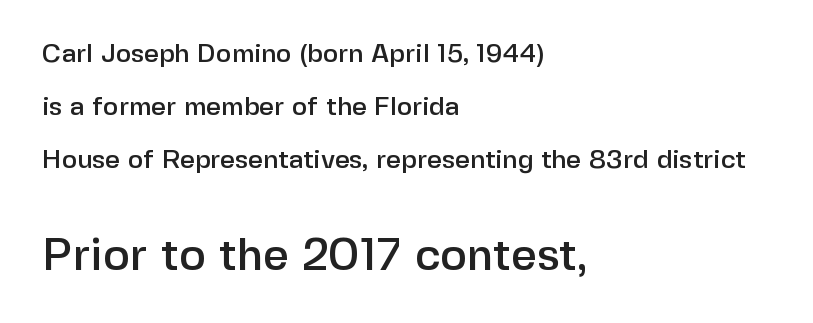
Q: Is the text italic (slanted)? A: No, it is upright.
Q: Is the typeface a serif or a sans-serif typeface? A: Sans-serif.
Q: Is the text underlined? A: No.
Q: How is the paragraph aligned? A: Left-aligned.
Q: Is the spacing between letters normal or unusually wide? A: Normal.
Q: Is the spacing between lines tight, normal or loose? A: Loose.
Q: Which block of text is set in a larger size, the first (top) or the second (bottom)? A: The second (bottom) one.
Q: Width (condensed, normal, or wide)? A: Normal.
Q: Stroke contrast? A: Low.
Q: x-height? A: Medium.
Q: Monospaced? A: No.
